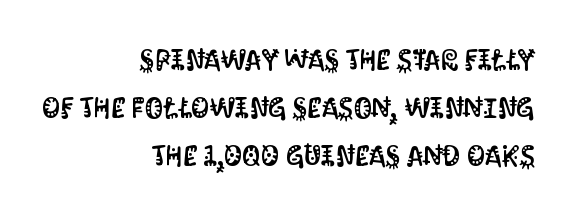
Q: Is the text italic (slanted)? A: No, it is upright.
Q: Is the typeface a serif or a sans-serif typeface? A: Sans-serif.
Q: Is the text underlined? A: No.
Q: How is the paragraph aligned? A: Right-aligned.
Q: Is the spacing between letters normal or unusually wide? A: Normal.
Q: Is the spacing between lines tight, normal or loose? A: Normal.
Q: Width (condensed, normal, or wide)? A: Condensed.
Q: Stroke contrast? A: Medium.
Q: x-height? A: Large.
Q: Monospaced? A: No.
